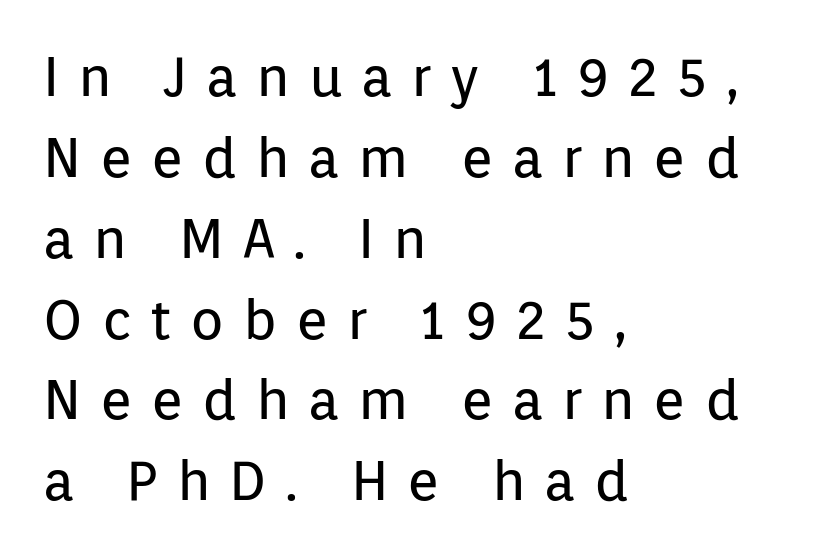
You can tell it's not italic because the verticals are truly vertical. The glyphs in this specimen are sans serif. The text block is weighted toward the left margin, trailing off unevenly rightward. Letters rest on an invisible, unmarked baseline.
